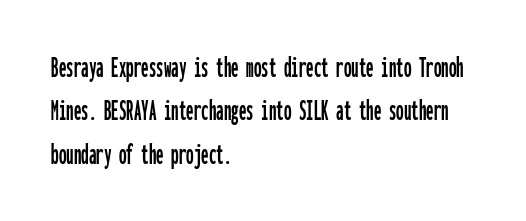
The image shows 30 px condensed sans-serif type, upright, monospaced; set left-aligned, normal line spacing (1.45x), normal letter spacing, not underlined; low stroke contrast and a medium x-height.
